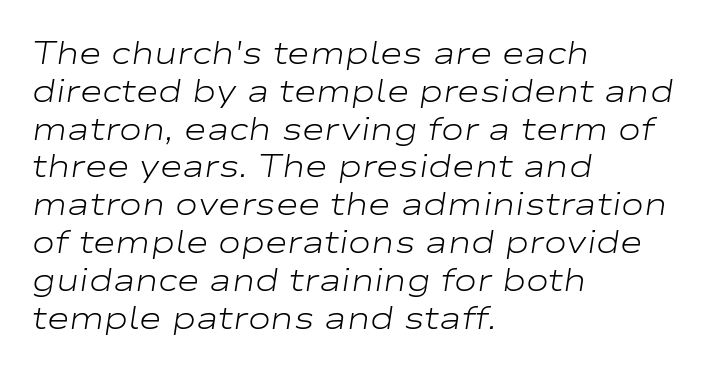
Q: Is the text bold? A: No.
Q: Is the text italic (slanted)? A: Yes, it leans right by about 9 degrees.
Q: Is the text underlined? A: No.
Q: How is the paragraph aligned? A: Left-aligned.
Q: Is the spacing between letters normal or unusually wide? A: Normal.
Q: Width (condensed, normal, or wide)? A: Wide.
Q: Stroke contrast? A: Low.
Q: x-height? A: Medium.
Q: Monospaced? A: No.
